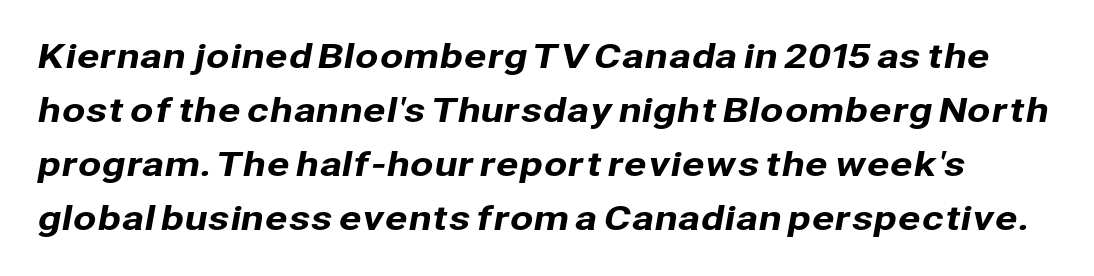
The image shows 34 px sans-serif type; set normal line spacing (1.59x), normal letter spacing, not underlined; low stroke contrast and a medium x-height.
